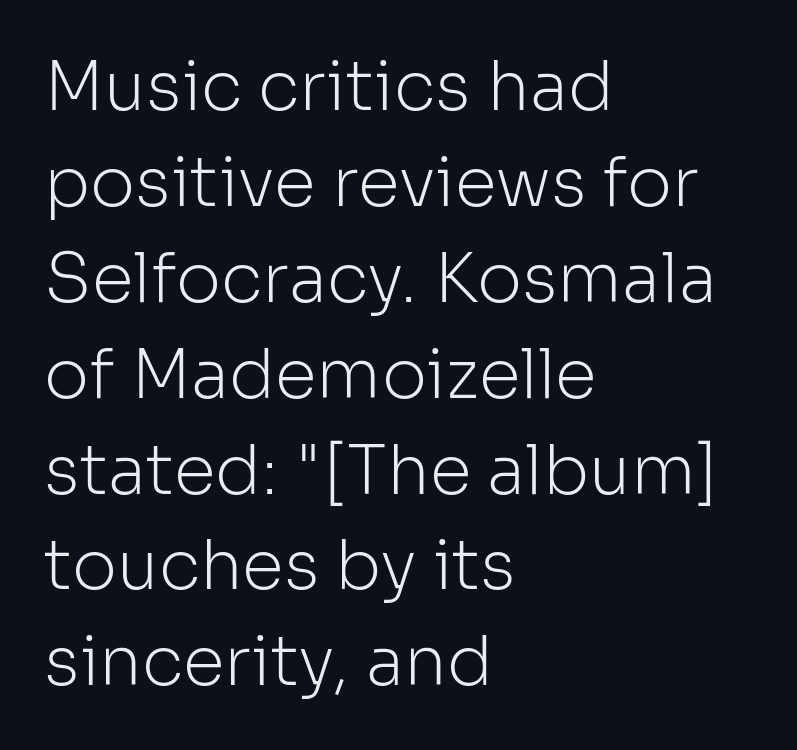
The glyphs in this specimen are sans serif. This reads as an unemphasized weight, regular at the heaviest. These lines stack with their left ends in a neat column. This is the regular roman posture of the typeface. The leading is moderate, giving the passage an even texture. A typesetter would call this proportional, since set widths differ per character.
